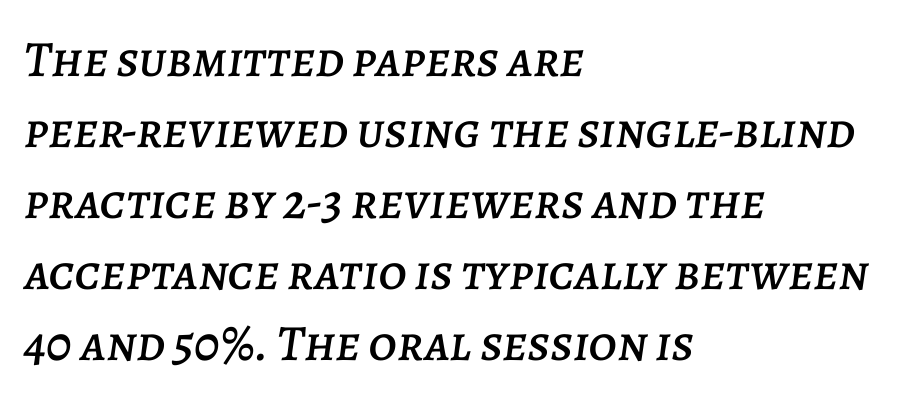
The image shows 51 px text type, italic (leaning right); set left-aligned, normal line spacing (1.39x), normal letter spacing, not underlined; low stroke contrast and a large x-height.
